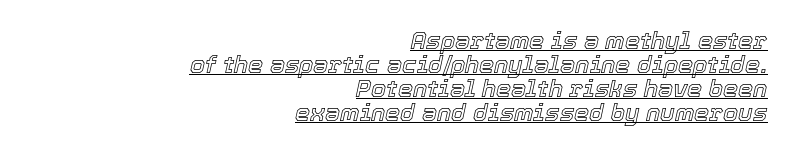
Q: Is the text italic (slanted)? A: Yes, it leans right by about 12 degrees.
Q: Is the text underlined? A: Yes.
Q: How is the paragraph aligned? A: Right-aligned.
Q: Is the spacing between letters normal or unusually wide? A: Normal.
Q: Is the spacing between lines tight, normal or loose? A: Tight.
